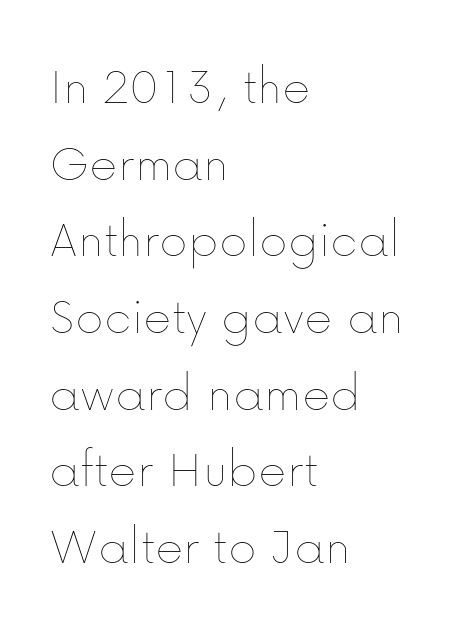
Q: Is the text bold? A: No.
Q: Is the text italic (slanted)? A: No, it is upright.
Q: Is the text underlined? A: No.
Q: How is the paragraph aligned? A: Left-aligned.
Q: Is the spacing between letters normal or unusually wide? A: Normal.
Q: Is the spacing between lines tight, normal or loose? A: Normal.
Q: Width (condensed, normal, or wide)? A: Normal.
Q: Stroke contrast? A: Low.
Q: x-height? A: Medium.
Q: Monospaced? A: No.
